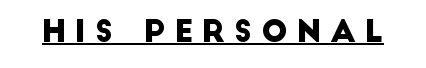
Check where the strokes stop: nothing finishes them off — pure sans. Compared with typical body copy, the letter spacing here is much looser. The face used here is proportionally spaced, like ordinary book or web type. Emphasis is given by a line drawn under the lettering.
